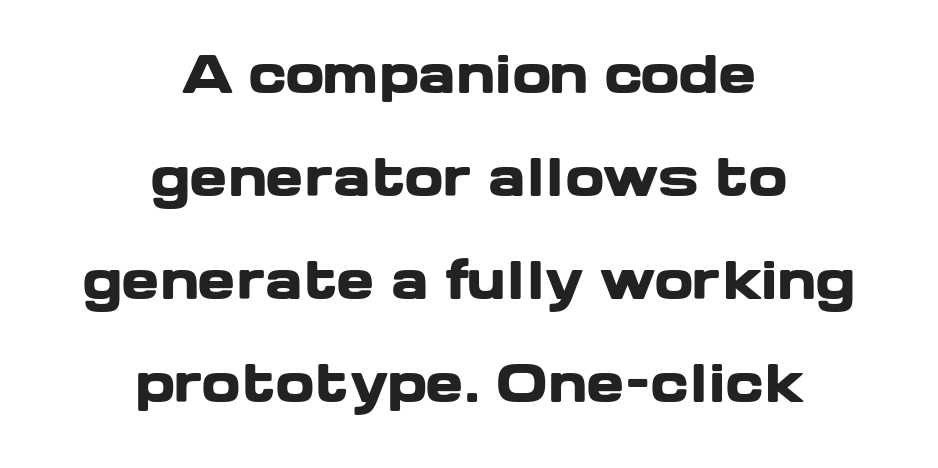
Neither beginnings nor endings align; midpoints do. A typesetter would call this proportional, since set widths differ per character. Quick note: interline space is abundant. There is no visible air inserted between adjacent glyphs. Emphasis by weight is at full strength: bold.
